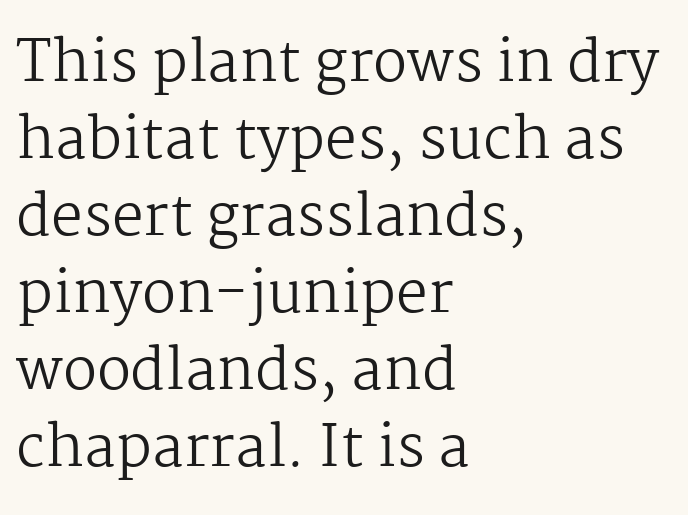
{"serif": "yes", "italic": "no", "bold": "no", "weight": "regular", "width": "normal", "stroke_contrast": "medium", "x_height": "medium", "monospaced": "no", "underline": "no", "align": "left", "line_spacing": "normal", "line_spacing_ratio": 1.35, "letter_spacing": "normal", "letter_spacing_em": 0.0, "glyph_px": 57}
